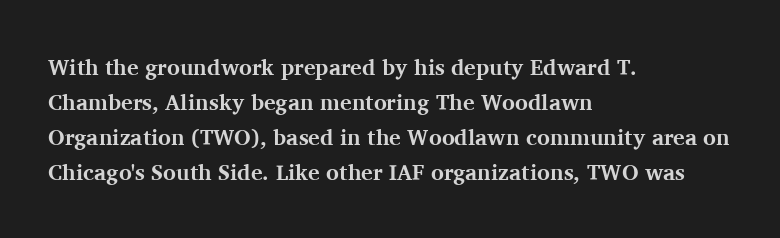
{"italic": "no", "bold": "yes", "underline": "no", "align": "left", "line_spacing": "normal", "line_spacing_ratio": 1.59, "letter_spacing": "normal", "letter_spacing_em": 0.0, "glyph_px": 22}
